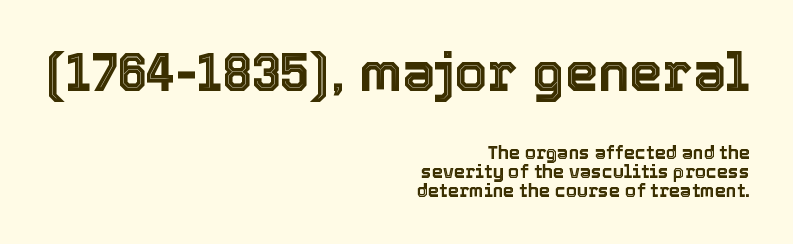
{"italic": "no", "width": "normal", "x_height": "medium", "monospaced": "no", "underline": "no", "align": "right", "line_spacing": "tight", "line_spacing_ratio": 1.06, "letter_spacing": "normal", "letter_spacing_em": 0.0, "larger_block": "first", "size_ratio": 2.94, "glyph_px": 53}
